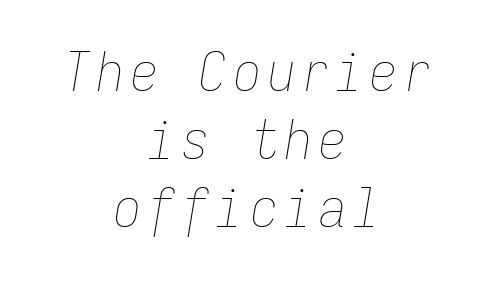
The space between consecutive lines is moderate. Note the uniform advance width — an 'i' takes as much space as an 'm'. Weight: in the light-to-regular range. Unmarked baselines from the first word to the last. If you drew a line through each stem, it would be angled.
